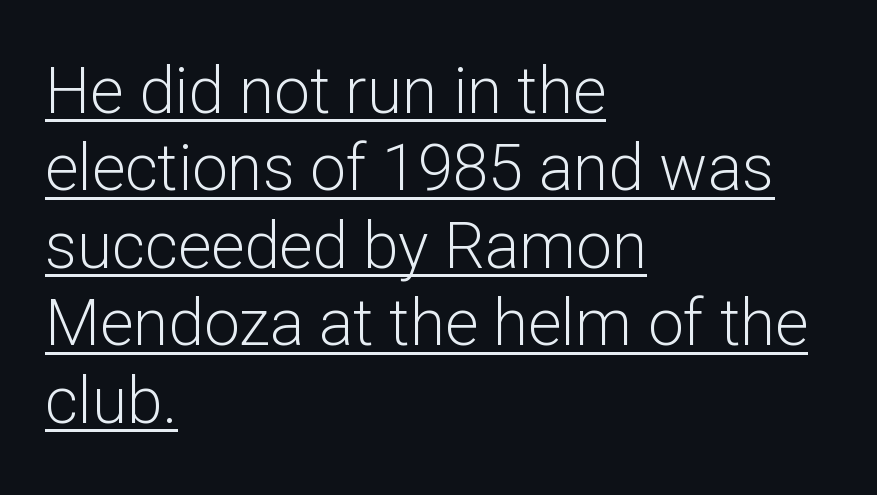
The image shows 64 px light sans-serif type, upright; set left-aligned, line spacing 1.21x, normal letter spacing, underlined; low stroke contrast and a medium x-height.
